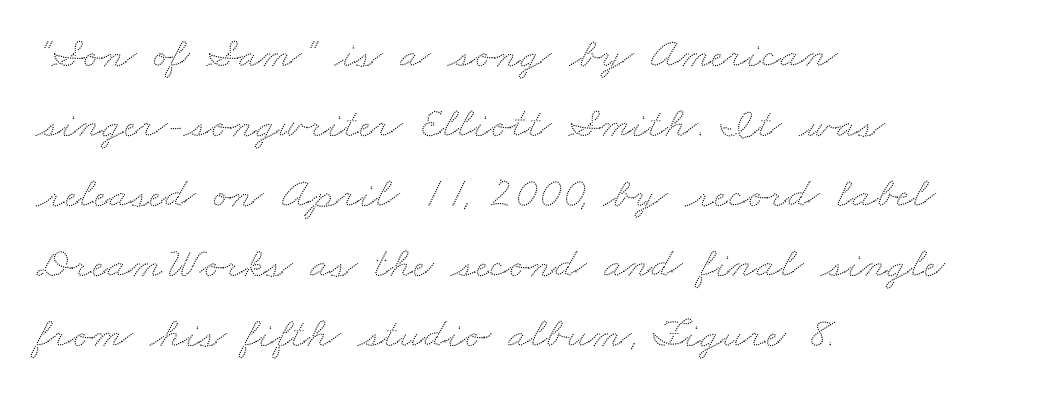
Q: Is the text underlined? A: No.
Q: How is the paragraph aligned? A: Left-aligned.
Q: Is the spacing between letters normal or unusually wide? A: Normal.
Q: Is the spacing between lines tight, normal or loose? A: Normal.
Q: Width (condensed, normal, or wide)? A: Wide.
Q: Stroke contrast? A: Low.
Q: x-height? A: Small.
Q: Monospaced? A: No.
